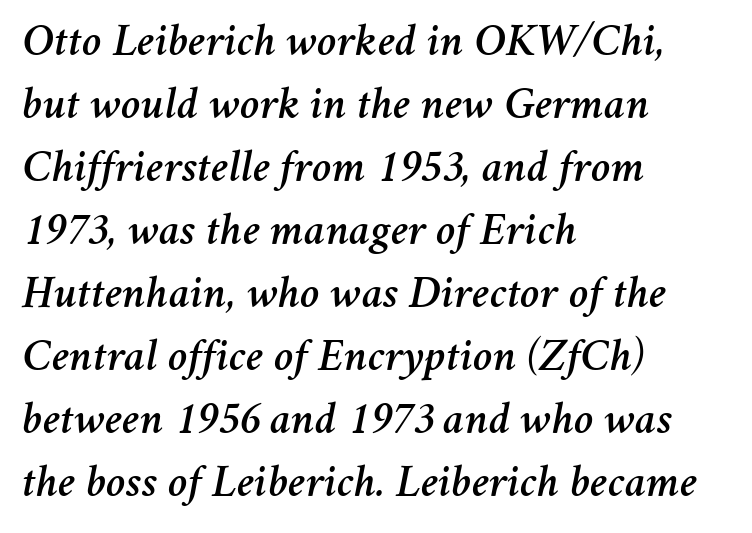
The image shows 47 px text type, italic (leaning right); set left-aligned, normal line spacing (1.34x), normal letter spacing, not underlined; medium stroke contrast and a medium x-height.
